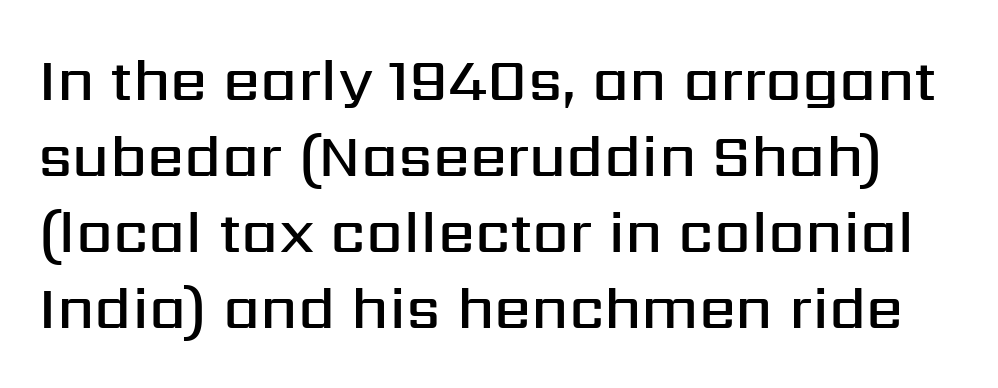
{"serif": "no", "italic": "no", "bold": "semi", "weight": "semibold", "width": "normal", "stroke_contrast": "medium", "x_height": "medium", "monospaced": "no", "underline": "no", "line_spacing": "normal", "line_spacing_ratio": 1.29, "letter_spacing": "normal", "letter_spacing_em": 0.0, "glyph_px": 59}
